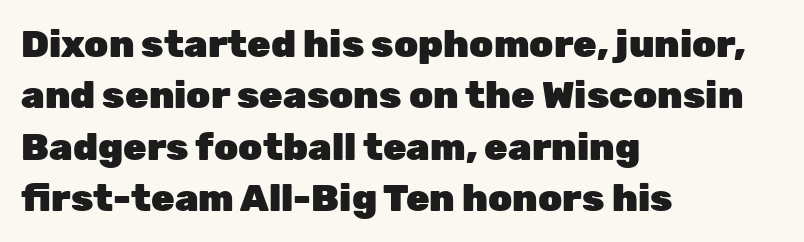
The image shows 38 px heavy sans-serif type, upright; set left-aligned, normal line spacing (1.35x), normal letter spacing, not underlined; low stroke contrast and a medium x-height.
